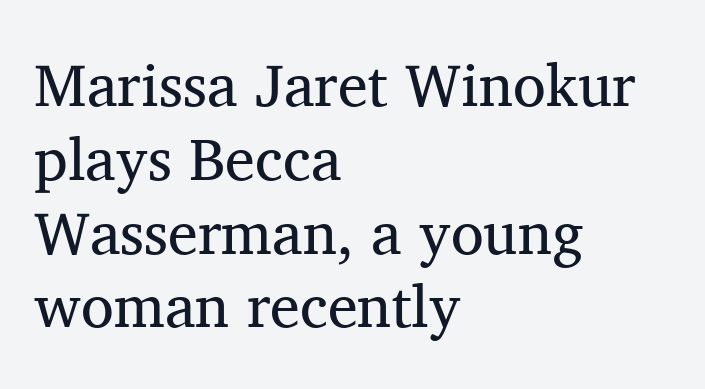
Q: Is the text bold? A: No.
Q: Is the text italic (slanted)? A: No, it is upright.
Q: Is the typeface a serif or a sans-serif typeface? A: Serif.
Q: Is the text underlined? A: No.
Q: How is the paragraph aligned? A: Left-aligned.
Q: Is the spacing between letters normal or unusually wide? A: Normal.
Q: Width (condensed, normal, or wide)? A: Normal.
Q: Stroke contrast? A: Medium.
Q: x-height? A: Medium.
Q: Monospaced? A: No.
